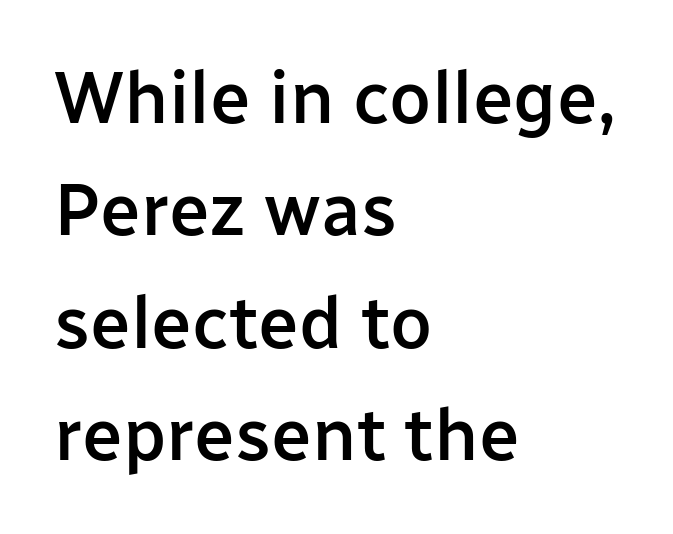
The image shows 73 px semibold sans-serif type, upright; set left-aligned, normal line spacing (1.54x), normal letter spacing, not underlined; low stroke contrast and a medium x-height.
